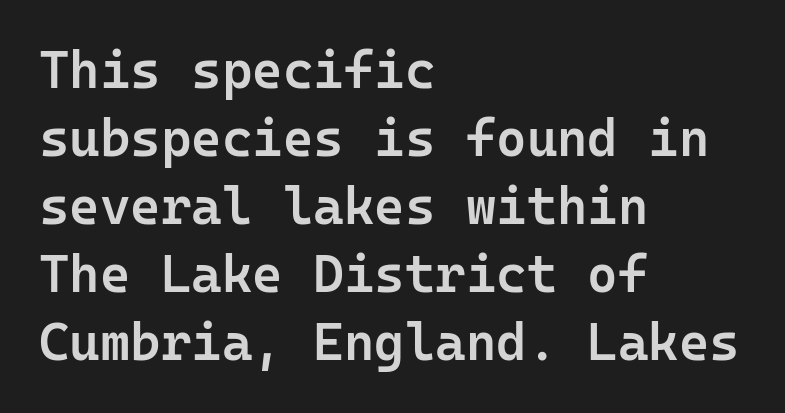
{"serif": "no", "italic": "no", "bold": "semi", "weight": "semibold", "width": "normal", "stroke_contrast": "low", "x_height": "medium", "monospaced": "yes", "underline": "no", "align": "left", "line_spacing": "normal", "line_spacing_ratio": 1.31, "letter_spacing": "normal", "letter_spacing_em": 0.0, "glyph_px": 52}
